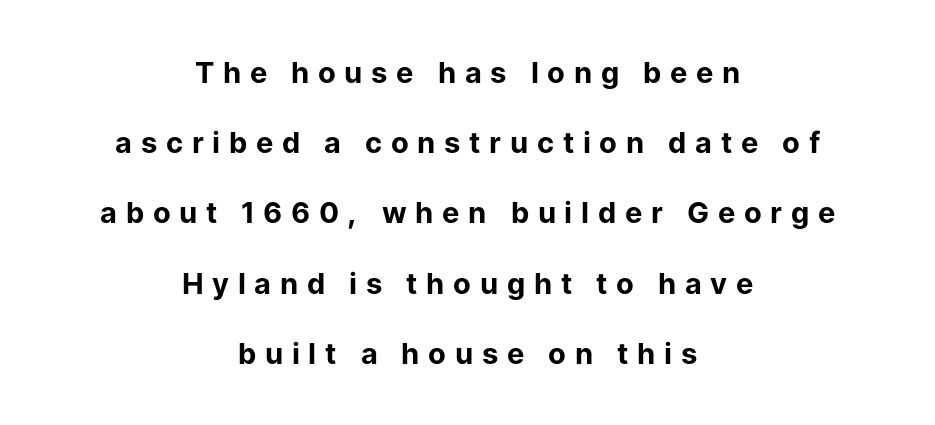
Q: Is the text bold? A: Yes.
Q: Is the text italic (slanted)? A: No, it is upright.
Q: Is the typeface a serif or a sans-serif typeface? A: Sans-serif.
Q: Is the text underlined? A: No.
Q: How is the paragraph aligned? A: Centered.
Q: Is the spacing between letters normal or unusually wide? A: Unusually wide.
Q: Is the spacing between lines tight, normal or loose? A: Loose.
Q: Width (condensed, normal, or wide)? A: Normal.
Q: Stroke contrast? A: Low.
Q: x-height? A: Medium.
Q: Monospaced? A: No.
